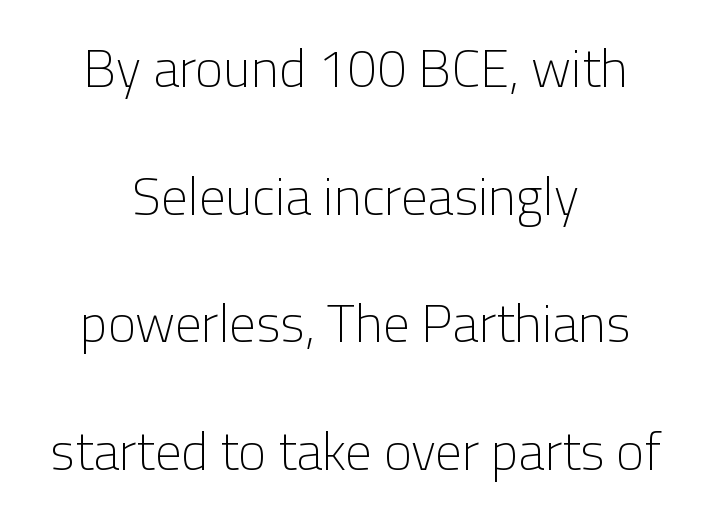
Q: Is the text bold? A: No.
Q: Is the text italic (slanted)? A: No, it is upright.
Q: Is the typeface a serif or a sans-serif typeface? A: Sans-serif.
Q: Is the text underlined? A: No.
Q: How is the paragraph aligned? A: Centered.
Q: Is the spacing between letters normal or unusually wide? A: Normal.
Q: Is the spacing between lines tight, normal or loose? A: Loose.
Q: Width (condensed, normal, or wide)? A: Normal.
Q: Stroke contrast? A: Low.
Q: x-height? A: Medium.
Q: Monospaced? A: No.
